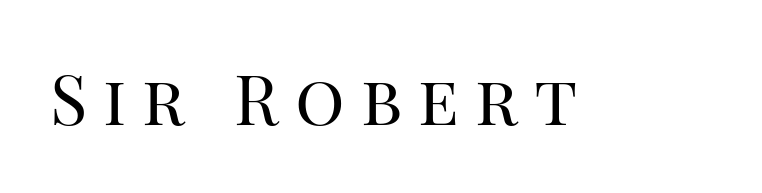
{"serif": "yes", "italic": "no", "bold": "no", "weight": "regular", "width": "normal", "stroke_contrast": "high", "x_height": "large", "monospaced": "no", "underline": "no", "letter_spacing": "wide", "letter_spacing_em": 0.23, "glyph_px": 69}
